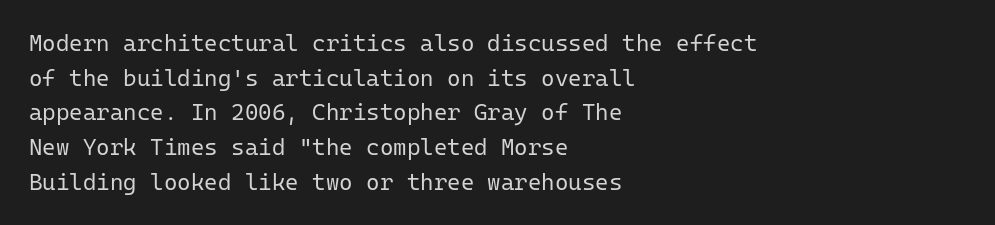
Q: Is the text bold? A: No.
Q: Is the text italic (slanted)? A: No, it is upright.
Q: Is the text underlined? A: No.
Q: How is the paragraph aligned? A: Left-aligned.
Q: Is the spacing between letters normal or unusually wide? A: Normal.
Q: Is the spacing between lines tight, normal or loose? A: Normal.
